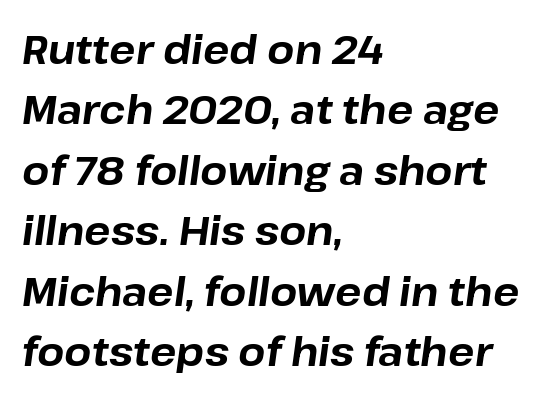
{"italic": "yes", "lean": "right", "slant_degrees": 8, "bold": "yes", "weight": "bold", "width": "normal", "stroke_contrast": "low", "x_height": "medium", "monospaced": "no", "underline": "no", "align": "left", "line_spacing": "normal", "line_spacing_ratio": 1.55, "letter_spacing": "normal", "letter_spacing_em": 0.0, "glyph_px": 39}
